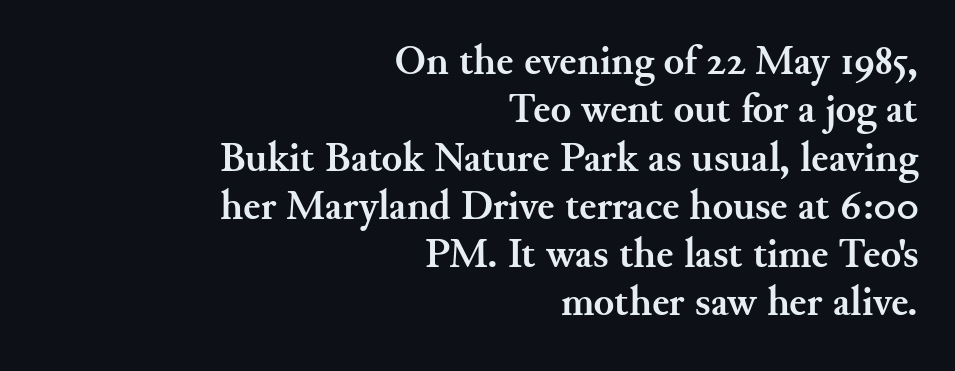
The image shows 42 px semibold serif type, upright; set right-aligned, tight line spacing (1.15x), normal letter spacing, not underlined; medium stroke contrast and a small x-height.
